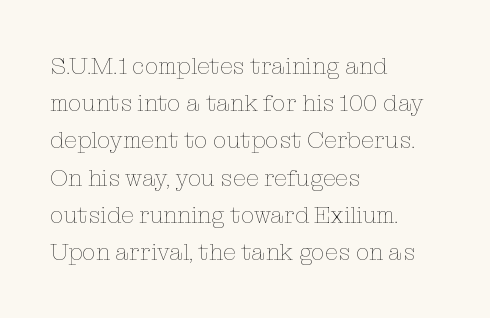
{"italic": "no", "bold": "no", "underline": "no", "align": "left", "line_spacing": "normal", "line_spacing_ratio": 1.55, "letter_spacing": "normal", "letter_spacing_em": 0.0, "glyph_px": 24}
